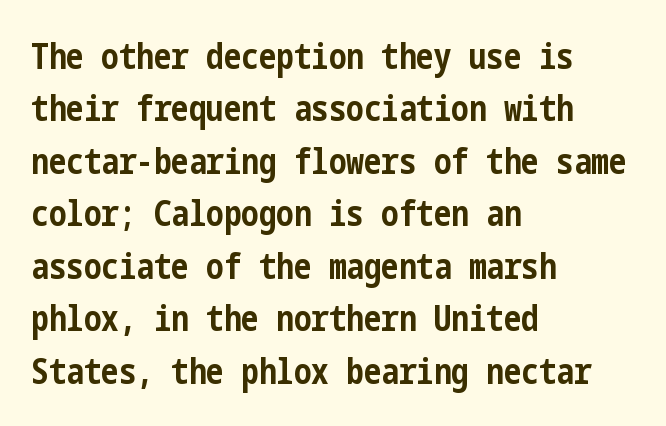
{"serif": "no", "italic": "no", "bold": "yes", "weight": "bold", "width": "condensed", "stroke_contrast": "low", "x_height": "medium", "underline": "no", "align": "left", "line_spacing": "normal", "line_spacing_ratio": 1.5, "letter_spacing": "normal", "letter_spacing_em": 0.0, "glyph_px": 35}
